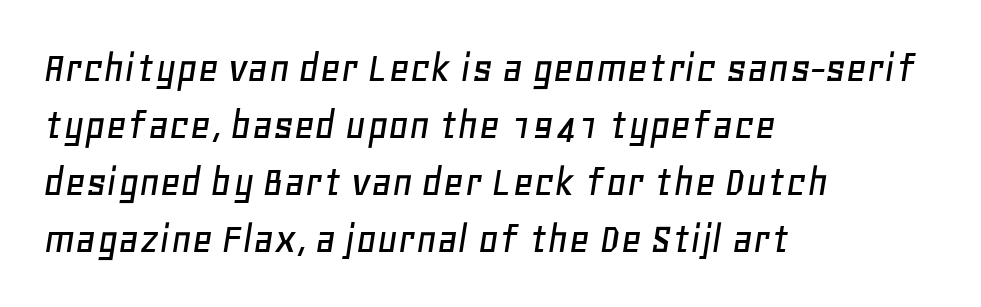
Q: Is the text italic (slanted)? A: Yes, it leans right by about 11 degrees.
Q: Is the text underlined? A: No.
Q: How is the paragraph aligned? A: Left-aligned.
Q: Is the spacing between letters normal or unusually wide? A: Normal.
Q: Is the spacing between lines tight, normal or loose? A: Normal.
Q: Width (condensed, normal, or wide)? A: Normal.
Q: Stroke contrast? A: Low.
Q: x-height? A: Large.
Q: Monospaced? A: No.
